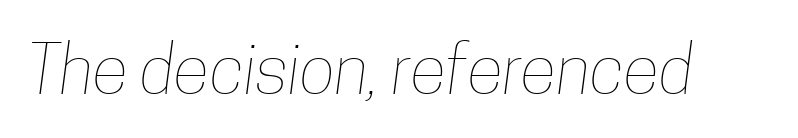
The image shows 67 px thin, condensed type; set normal letter spacing, not underlined; low stroke contrast and a medium x-height.
